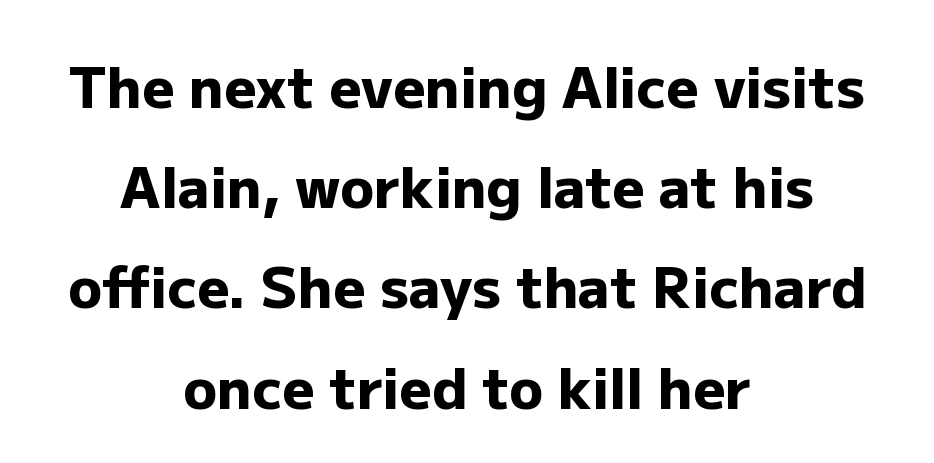
{"serif": "no", "italic": "no", "bold": "yes", "weight": "heavy", "width": "normal", "stroke_contrast": "low", "x_height": "medium", "monospaced": "no", "underline": "no", "align": "center", "line_spacing_ratio": 1.79, "letter_spacing": "normal", "letter_spacing_em": 0.0, "glyph_px": 56}
